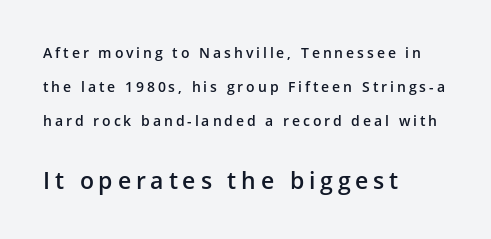
Posture: vertical. Compare the two chunks: the lower has the greater cap height. Does the copy run flush right? No — it runs flush left. Its strokes are somewhat broadened, the hallmark of semibold type. The passage shown has open, widely tracked lettering throughout.
